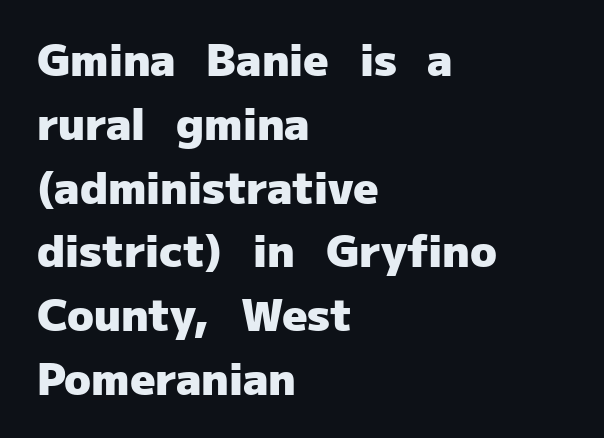
The image shows 44 px heavy sans-serif type, upright; set left-aligned, normal line spacing (1.45x), normal letter spacing, not underlined; low stroke contrast and a medium x-height.
